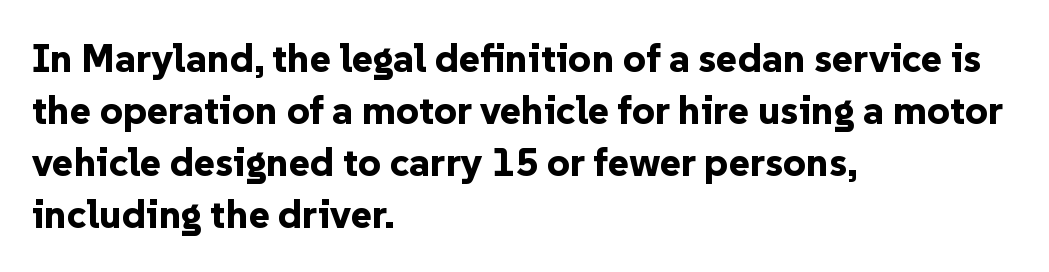
{"serif": "no", "italic": "no", "bold": "yes", "weight": "bold", "width": "normal", "stroke_contrast": "low", "x_height": "medium", "monospaced": "no", "underline": "no", "align": "left", "line_spacing": "normal", "line_spacing_ratio": 1.3, "letter_spacing": "normal", "letter_spacing_em": 0.0, "glyph_px": 40}
